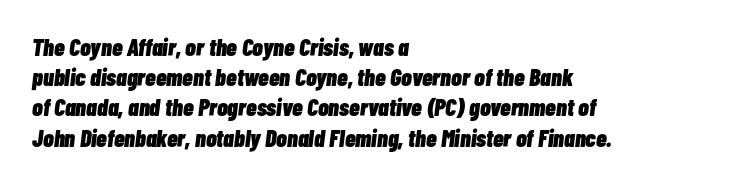
Q: Is the text bold? A: Yes.
Q: Is the text italic (slanted)? A: Yes, it leans right by about 7 degrees.
Q: Is the text underlined? A: No.
Q: How is the paragraph aligned? A: Left-aligned.
Q: Is the spacing between letters normal or unusually wide? A: Normal.
Q: Is the spacing between lines tight, normal or loose? A: Normal.
